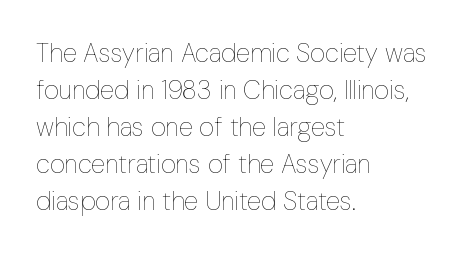
{"italic": "no", "bold": "no", "underline": "no", "align": "left", "line_spacing": "normal", "line_spacing_ratio": 1.42, "letter_spacing": "normal", "letter_spacing_em": 0.0, "glyph_px": 26}
